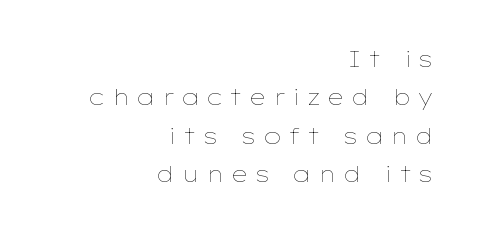
{"italic": "no", "bold": "no", "underline": "no", "align": "right", "line_spacing_ratio": 1.75, "letter_spacing": "wide", "letter_spacing_em": 0.29, "glyph_px": 22}
